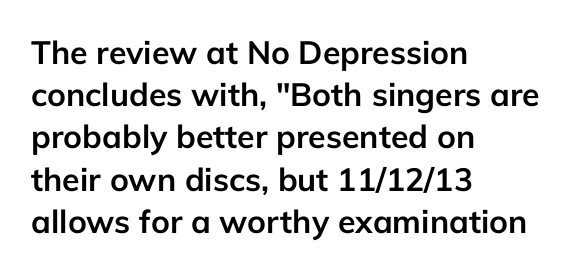
Q: Is the text bold? A: Yes.
Q: Is the text italic (slanted)? A: No, it is upright.
Q: Is the typeface a serif or a sans-serif typeface? A: Sans-serif.
Q: Is the text underlined? A: No.
Q: How is the paragraph aligned? A: Left-aligned.
Q: Is the spacing between letters normal or unusually wide? A: Normal.
Q: Is the spacing between lines tight, normal or loose? A: Normal.
Q: Width (condensed, normal, or wide)? A: Normal.
Q: Stroke contrast? A: Low.
Q: x-height? A: Medium.
Q: Monospaced? A: No.
